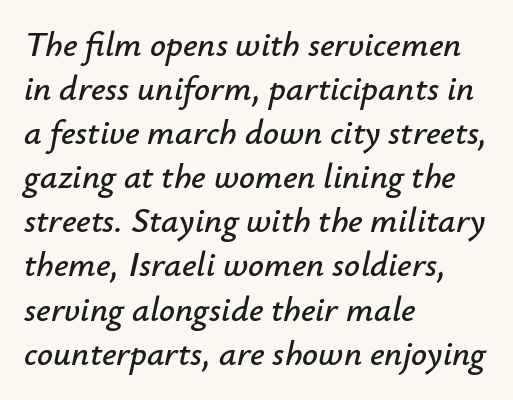
Q: Is the text italic (slanted)? A: Yes, it leans right by about 12 degrees.
Q: Is the text underlined? A: No.
Q: How is the paragraph aligned? A: Left-aligned.
Q: Is the spacing between letters normal or unusually wide? A: Normal.
Q: Is the spacing between lines tight, normal or loose? A: Normal.
Q: Width (condensed, normal, or wide)? A: Normal.
Q: Stroke contrast? A: Low.
Q: x-height? A: Small.
Q: Monospaced? A: No.
